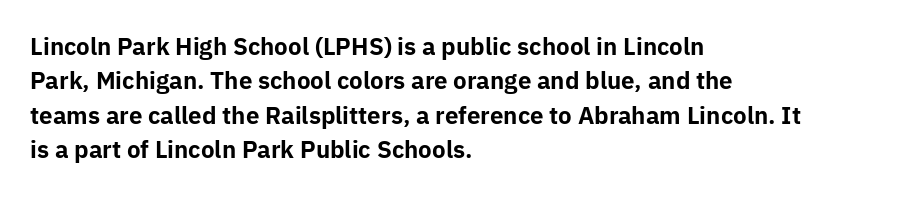
Is the letter spacing exaggerated? No — it looks like the ordinary default. Reading down the block, your eye returns to a fixed left position each line. Heavy-handed strokes throughout: this text is bold. Just letters on the line, the space beneath them empty. Baseline-to-baseline distance is the conventional proportion of letter height. A roman cut, with each character standing at attention.
